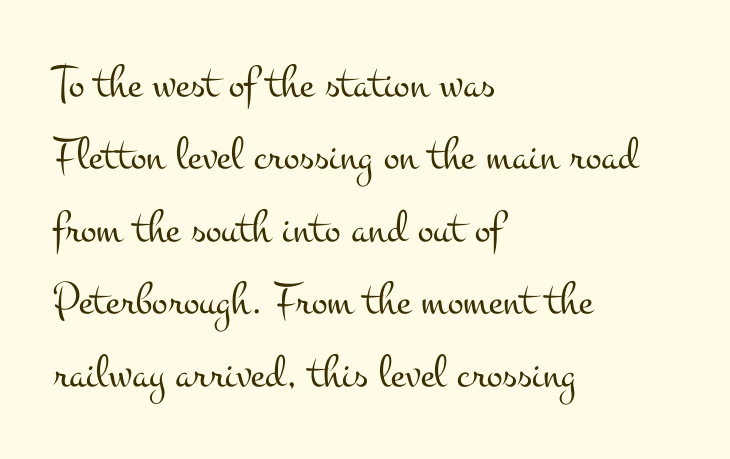
All the whitespace from short lines collects on the right. Proportional: the letters do not fall into vertical columns.
